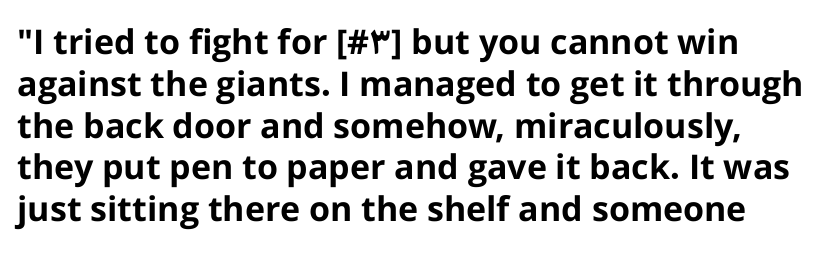
The image shows 34 px bold sans-serif type, upright; set line spacing 1.23x, normal letter spacing, not underlined; low stroke contrast and a medium x-height.
